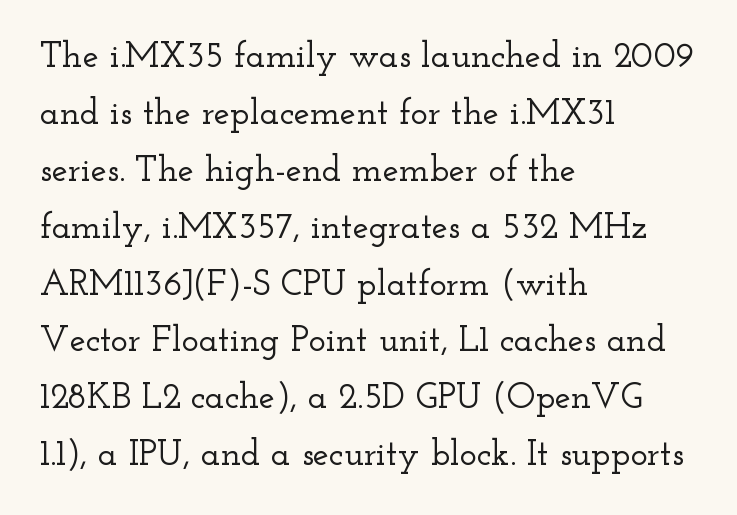
{"serif": "yes", "italic": "no", "width": "wide", "stroke_contrast": "low", "x_height": "small", "monospaced": "no", "underline": "no", "align": "left", "line_spacing": "normal", "line_spacing_ratio": 1.58, "letter_spacing": "normal", "letter_spacing_em": 0.0, "glyph_px": 36}
